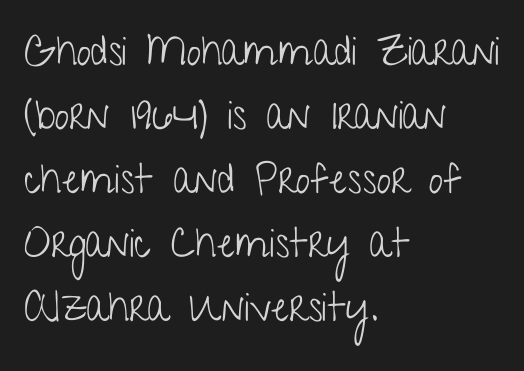
Q: Is the text bold? A: No.
Q: Is the text italic (slanted)? A: No, it is upright.
Q: Is the typeface a serif or a sans-serif typeface? A: Sans-serif.
Q: Is the text underlined? A: No.
Q: How is the paragraph aligned? A: Left-aligned.
Q: Is the spacing between letters normal or unusually wide? A: Normal.
Q: Is the spacing between lines tight, normal or loose? A: Normal.
Q: Width (condensed, normal, or wide)? A: Condensed.
Q: Stroke contrast? A: Low.
Q: x-height? A: Medium.
Q: Monospaced? A: No.
